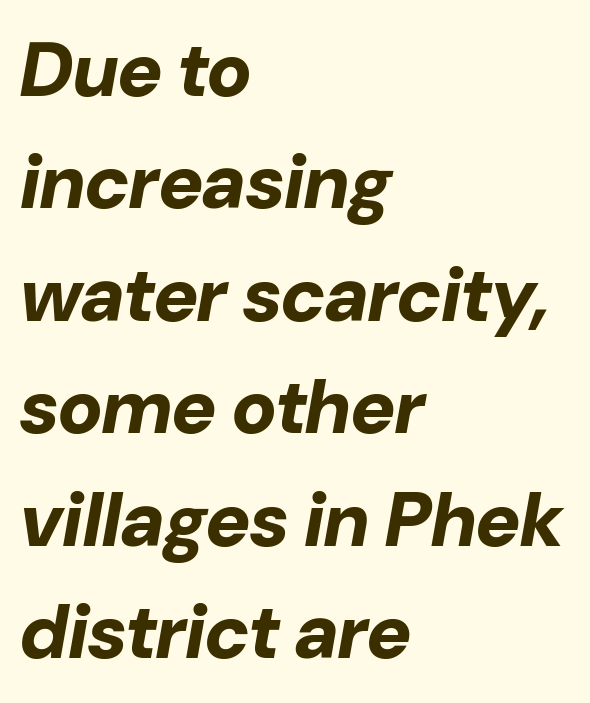
The image shows 76 px bold type, italic (leaning right); set left-aligned, normal line spacing (1.48x), normal letter spacing, not underlined; low stroke contrast and a medium x-height.
